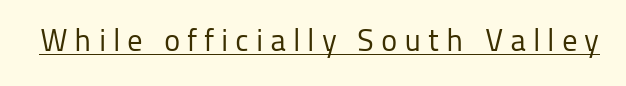
The image shows 31 px regular-weight sans-serif type, upright; set unusually wide letter spacing (+0.22 em), underlined; low stroke contrast and a medium x-height.
